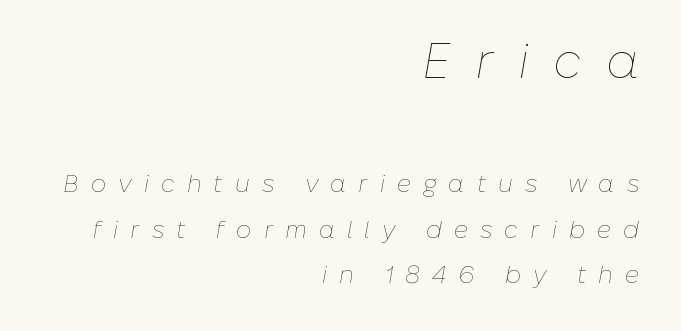
Q: Is the text bold? A: No.
Q: Is the text italic (slanted)? A: Yes, it leans right by about 10 degrees.
Q: Is the text underlined? A: No.
Q: How is the paragraph aligned? A: Right-aligned.
Q: Is the spacing between letters normal or unusually wide? A: Unusually wide.
Q: Is the spacing between lines tight, normal or loose? A: Loose.
Q: Which block of text is set in a larger size, the first (top) or the second (bottom)? A: The first (top) one.
Q: Width (condensed, normal, or wide)? A: Normal.
Q: Stroke contrast? A: Low.
Q: x-height? A: Medium.
Q: Monospaced? A: No.
